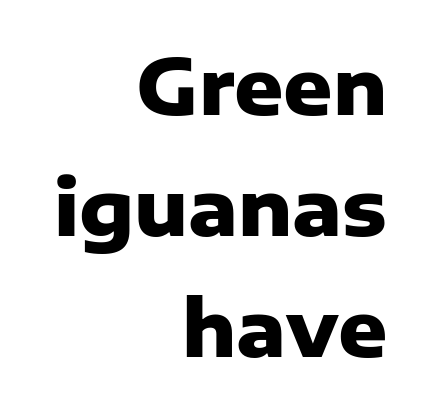
The image shows 76 px heavy sans-serif type, upright; set right-aligned, normal line spacing (1.59x), normal letter spacing, not underlined; low stroke contrast and a medium x-height.
